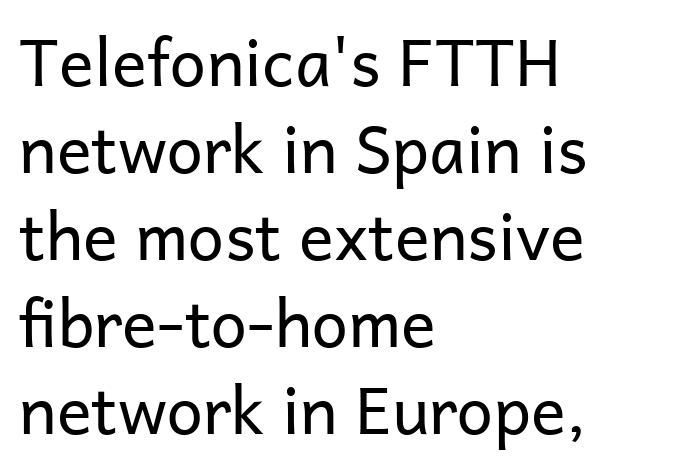
Q: Is the text bold? A: No.
Q: Is the text italic (slanted)? A: No, it is upright.
Q: Is the typeface a serif or a sans-serif typeface? A: Sans-serif.
Q: Is the text underlined? A: No.
Q: How is the paragraph aligned? A: Left-aligned.
Q: Is the spacing between letters normal or unusually wide? A: Normal.
Q: Is the spacing between lines tight, normal or loose? A: Normal.
Q: Width (condensed, normal, or wide)? A: Normal.
Q: Stroke contrast? A: Low.
Q: x-height? A: Medium.
Q: Monospaced? A: No.
